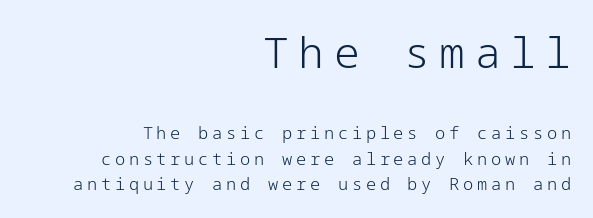
{"serif": "no", "italic": "no", "bold": "no", "weight": "light", "width": "normal", "stroke_contrast": "low", "x_height": "medium", "underline": "no", "align": "right", "line_spacing": "normal", "line_spacing_ratio": 1.49, "letter_spacing": "wide", "letter_spacing_em": 0.22, "larger_block": "first", "size_ratio": 2.53, "glyph_px": 43}
